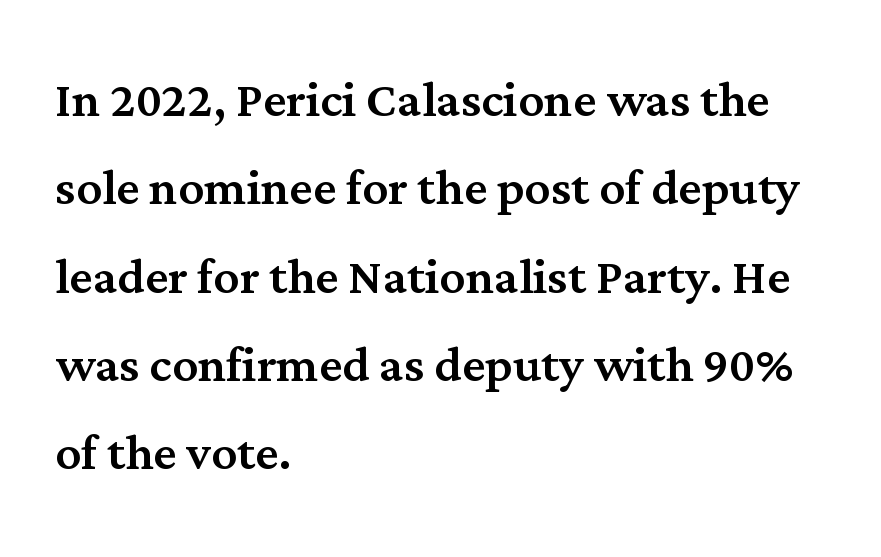
Visually the block forms a straight wall on the left and a jagged coastline on the right. You can tell it's not italic because the verticals are truly vertical. Honestly, the letter spacing is just normal — you wouldn't notice it. The face used here is proportionally spaced, like ordinary book or web type.
